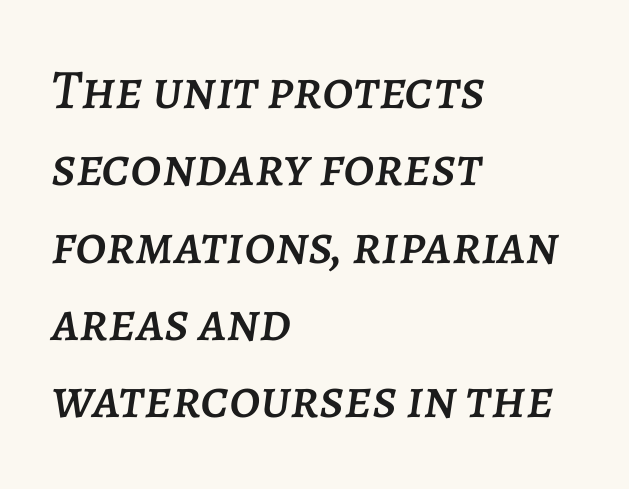
Q: Is the text italic (slanted)? A: Yes, it leans right by about 7 degrees.
Q: Is the text underlined? A: No.
Q: How is the paragraph aligned? A: Left-aligned.
Q: Is the spacing between letters normal or unusually wide? A: Normal.
Q: Is the spacing between lines tight, normal or loose? A: Normal.
Q: Width (condensed, normal, or wide)? A: Normal.
Q: Stroke contrast? A: Low.
Q: x-height? A: Large.
Q: Monospaced? A: No.
